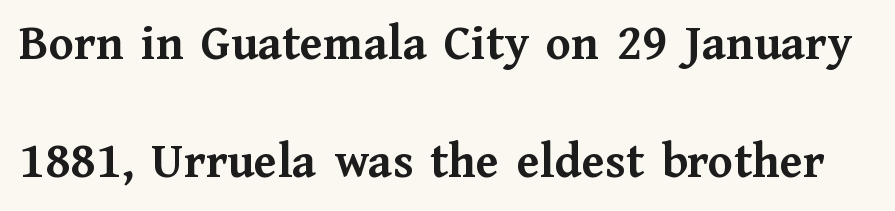
Q: Is the text bold? A: Yes.
Q: Is the text italic (slanted)? A: No, it is upright.
Q: Is the typeface a serif or a sans-serif typeface? A: Serif.
Q: Is the text underlined? A: No.
Q: Is the spacing between letters normal or unusually wide? A: Normal.
Q: Is the spacing between lines tight, normal or loose? A: Loose.
Q: Width (condensed, normal, or wide)? A: Normal.
Q: Stroke contrast? A: Medium.
Q: x-height? A: Medium.
Q: Monospaced? A: No.
